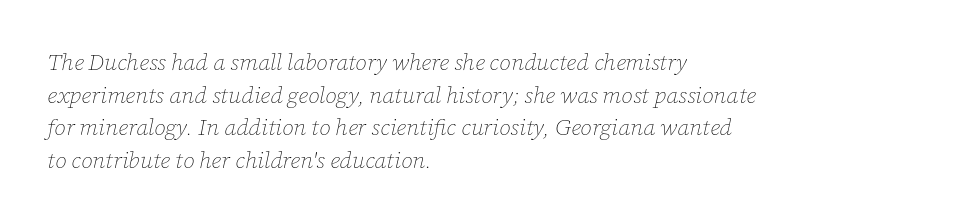
The image shows 23 px text type, italic (leaning right); set left-aligned, normal line spacing (1.42x), normal letter spacing, not underlined.
